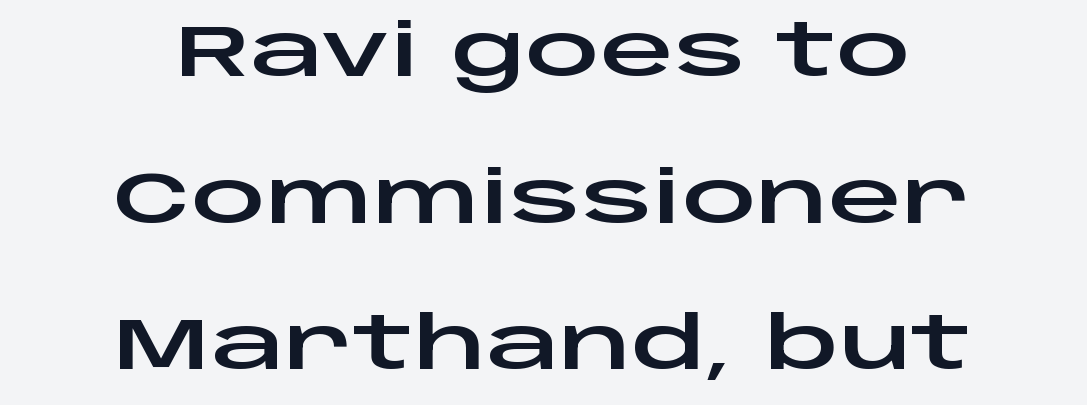
Q: Is the text italic (slanted)? A: No, it is upright.
Q: Is the typeface a serif or a sans-serif typeface? A: Sans-serif.
Q: Is the text underlined? A: No.
Q: How is the paragraph aligned? A: Centered.
Q: Is the spacing between letters normal or unusually wide? A: Normal.
Q: Is the spacing between lines tight, normal or loose? A: Loose.
Q: Width (condensed, normal, or wide)? A: Wide.
Q: Stroke contrast? A: Low.
Q: x-height? A: Large.
Q: Monospaced? A: No.
